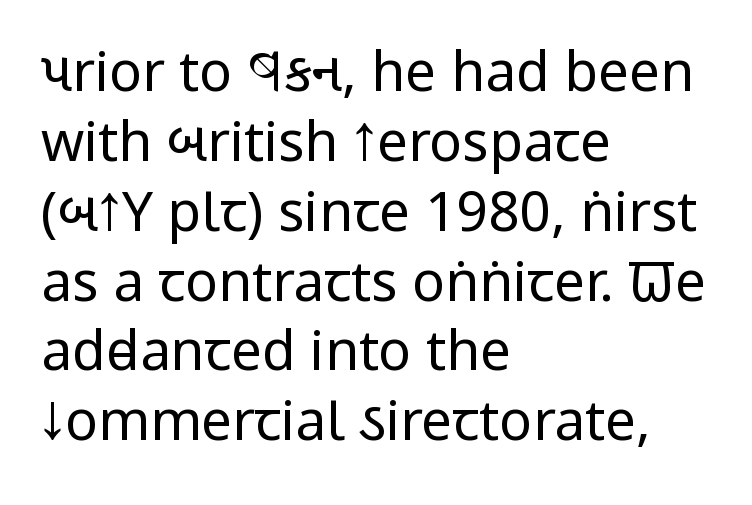
Think of a printed novel: that variable character pitch is what you see here. A roman cut, with each character standing at attention. Unlike a traditional serif, this face leaves its strokes unadorned. Horizontal alignment here is leftward, the default for most running prose. Heaviness? Minimal to ordinary, like unemphasized prose. The baseline area is clear.
